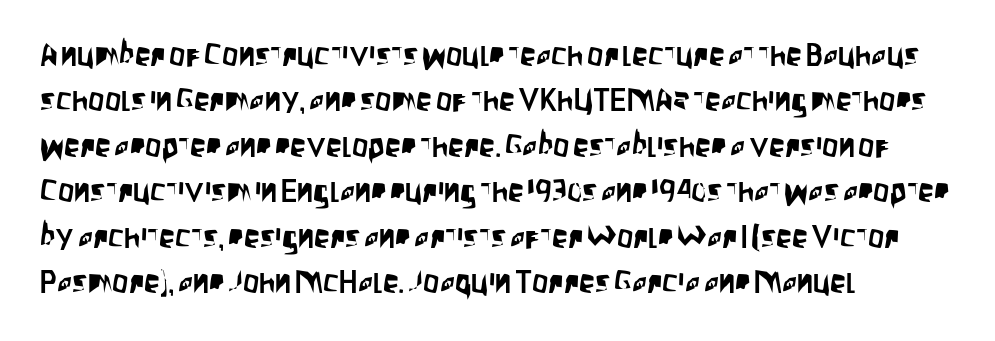
The image shows 32 px condensed sans-serif type, upright; set left-aligned, normal line spacing (1.42x), normal letter spacing, not underlined; low stroke contrast and a large x-height.
